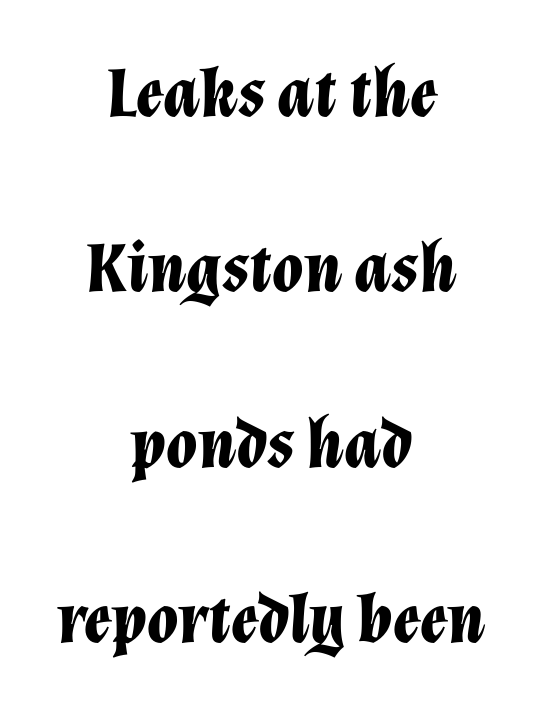
Here the designer chose a conventional face with non-uniform glyph widths. What's the leading like? Stretched, with rows far apart. Teacher's note: observe the equal gaps on both sides — that is centered alignment. Quick note: italic. The letterforms sit shoulder to shoulder at normal distance.
